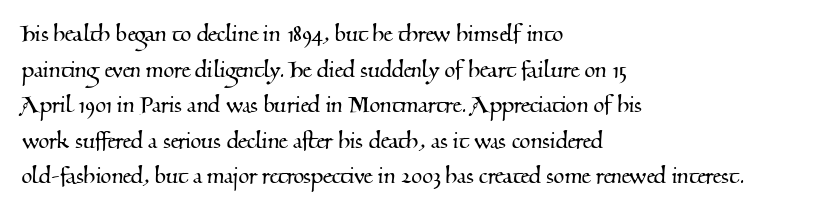
{"serif": "yes", "width": "normal", "stroke_contrast": "medium", "x_height": "small", "monospaced": "no", "underline": "no", "align": "left", "line_spacing": "normal", "line_spacing_ratio": 1.27, "letter_spacing": "normal", "letter_spacing_em": 0.0, "glyph_px": 28}
